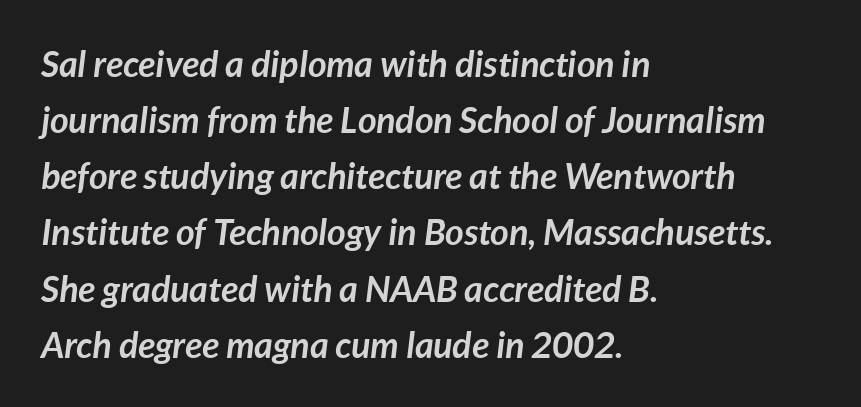
Line beginnings align vertically; line endings do not. These lines were composed using italics. The letterforms sit shoulder to shoulder at normal distance. The letters are bold, with thick, heavy strokes. The rendering uses natural spacing where letterforms have individual widths. Rule under the text: the space is simply empty.
